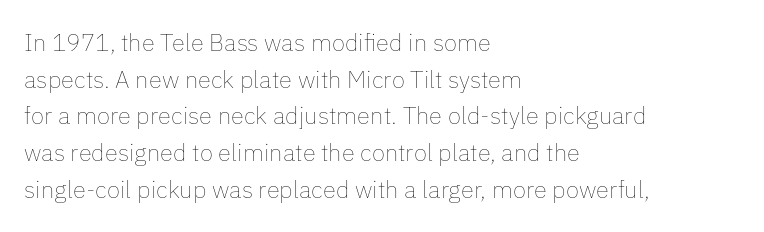
Q: Is the text bold? A: No.
Q: Is the text italic (slanted)? A: No, it is upright.
Q: Is the text underlined? A: No.
Q: How is the paragraph aligned? A: Left-aligned.
Q: Is the spacing between letters normal or unusually wide? A: Normal.
Q: Is the spacing between lines tight, normal or loose? A: Normal.
